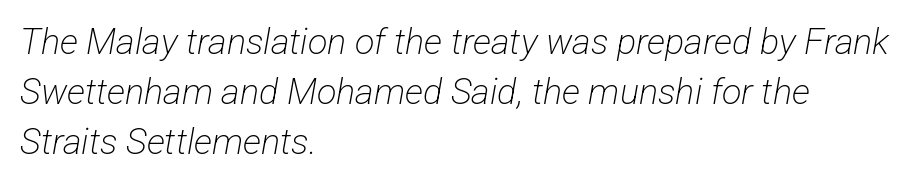
{"serif": "no", "bold": "no", "weight": "light", "width": "condensed", "stroke_contrast": "low", "x_height": "medium", "monospaced": "no", "underline": "no", "align": "left", "line_spacing": "normal", "line_spacing_ratio": 1.39, "letter_spacing": "normal", "letter_spacing_em": 0.0, "glyph_px": 36}
